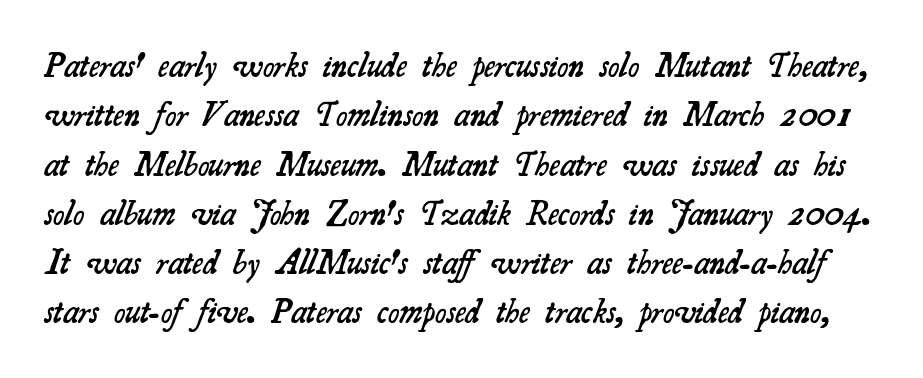
{"serif": "yes", "bold": "semi", "weight": "semibold", "width": "normal", "stroke_contrast": "medium", "x_height": "small", "monospaced": "no", "underline": "no", "line_spacing": "normal", "line_spacing_ratio": 1.45, "letter_spacing": "normal", "letter_spacing_em": 0.0, "glyph_px": 34}
